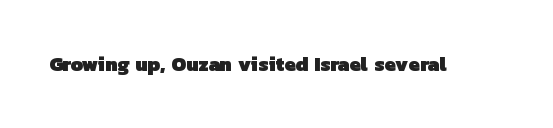
The image shows 20 px bold type; set normal letter spacing, not underlined.
